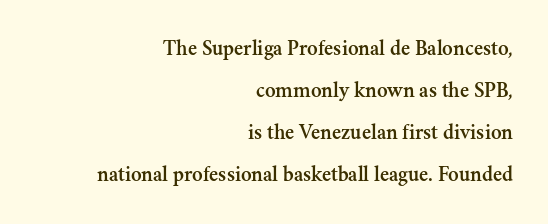
{"italic": "no", "underline": "no", "align": "right", "line_spacing": "loose", "line_spacing_ratio": 1.91, "letter_spacing": "normal", "letter_spacing_em": 0.0, "glyph_px": 22}
